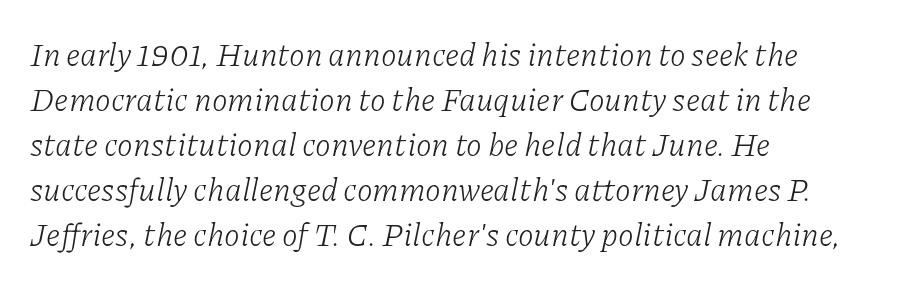
There is no visible air inserted between adjacent glyphs. Typographically, this falls in the serif category. Stroke thickness stays within the range of a standard reading face or lighter. Each row of text sits above clean, open space. Caption: multi-line text, flush left, ragged right. These lines sit exactly where default settings would place them.
